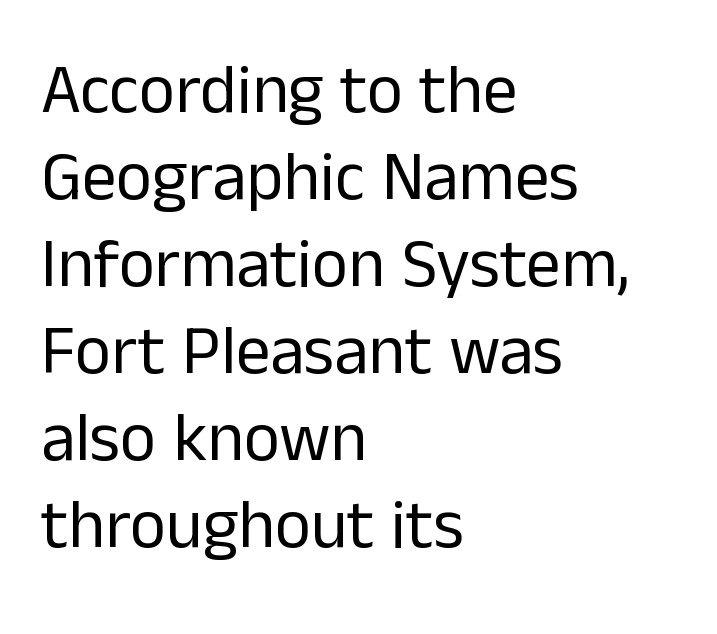
Each letter keeps its own natural width here, so spacing adapts to shape. The line-height multiplier appears to be the usual default. No chunkiness to these letters — they're not bold. I'd call this a sans setting — the letters go barefoot. The lines in this sample share a left origin and differ only in where they stop.
